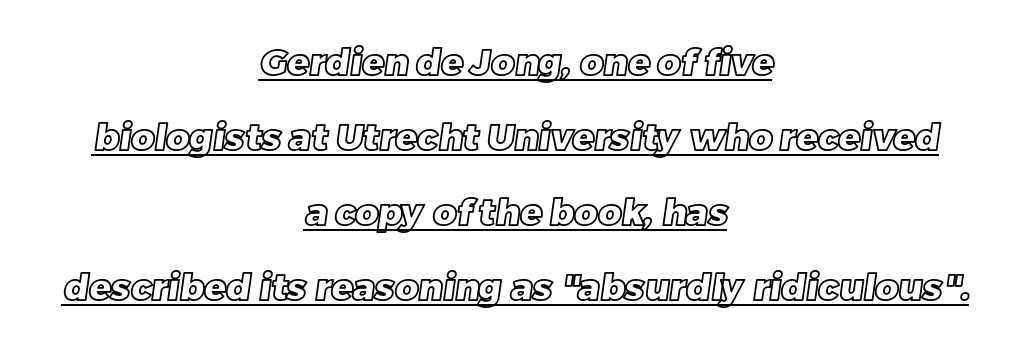
Underline: present. How would I describe the line gaps? Wide and relaxed. The paragraph shown floats in the horizontal middle. This rendering leaves character spacing at its baseline value. Looks like regular typesetting: each glyph gets only the width it needs.
